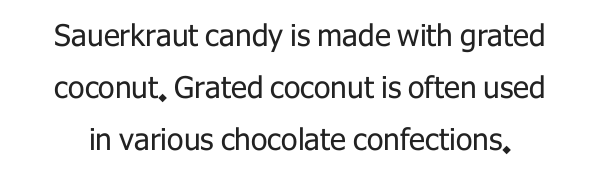
Heaviness? Minimal to ordinary, like unemphasized prose. Quick note: not italic, upright. The font family rendered here belongs to the sans-serif group. Descender tails drop into unmarked territory. The face used here is proportionally spaced, like ordinary book or web type. Inter-character spacing is left at the font's built-in metrics.
